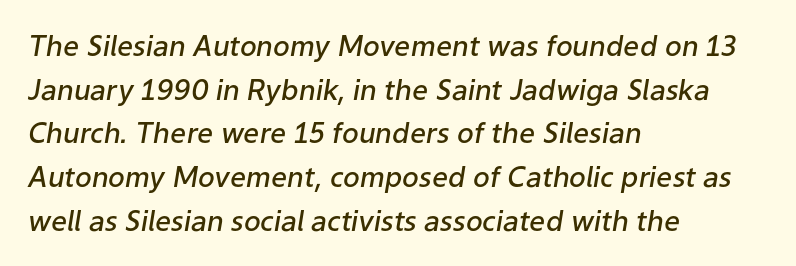
Successive baselines arrive at the customary interval. Note the varied advance widths — an 'i' is clearly narrower than an 'm'. The setting favours the left margin, as ordinary paragraphs usually do. This rendering features lettering with no underline.
